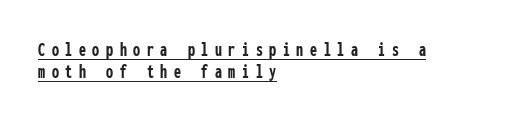
{"italic": "no", "bold": "yes", "underline": "yes", "align": "left", "line_spacing": "tight", "line_spacing_ratio": 1.09, "letter_spacing": "wide", "letter_spacing_em": 0.33, "glyph_px": 20}
